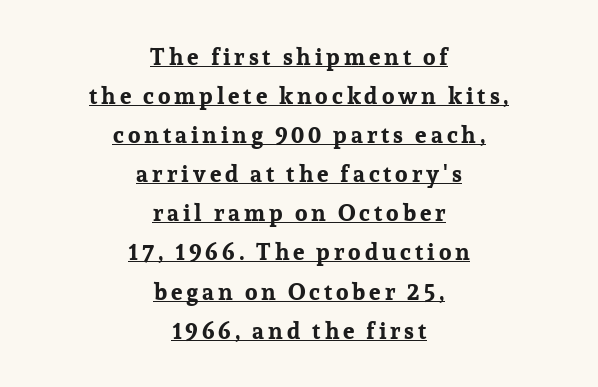
The image shows 23 px bold type, upright; set centered, normal line spacing (1.7x), underlined.
